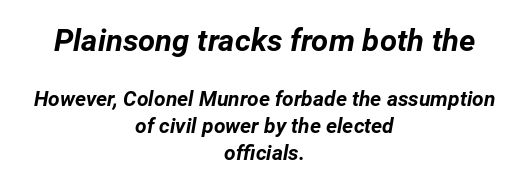
Proportional: the letters do not fall into vertical columns. Interline gaps are of average width in this sample. Centered paragraph, ragged on both sides. Characters follow at the spacing the type designer built in. Whoever set this made the first block the dominant, larger element. A typesetter would mark this as italic.
